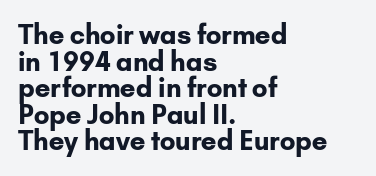
Q: Is the text bold? A: Yes.
Q: Is the text italic (slanted)? A: No, it is upright.
Q: Is the text underlined? A: No.
Q: How is the paragraph aligned? A: Left-aligned.
Q: Is the spacing between letters normal or unusually wide? A: Normal.
Q: Is the spacing between lines tight, normal or loose? A: Tight.
